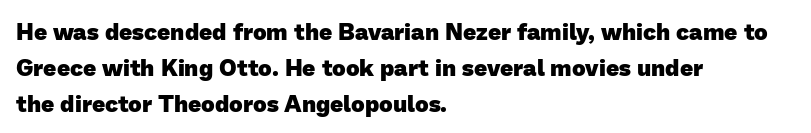
The image shows 23 px bold type; set left-aligned, normal line spacing (1.56x), normal letter spacing, not underlined.
